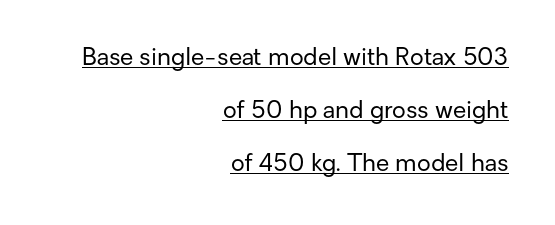
Q: Is the text bold? A: No.
Q: Is the text italic (slanted)? A: No, it is upright.
Q: Is the text underlined? A: Yes.
Q: How is the paragraph aligned? A: Right-aligned.
Q: Is the spacing between letters normal or unusually wide? A: Normal.
Q: Is the spacing between lines tight, normal or loose? A: Loose.
